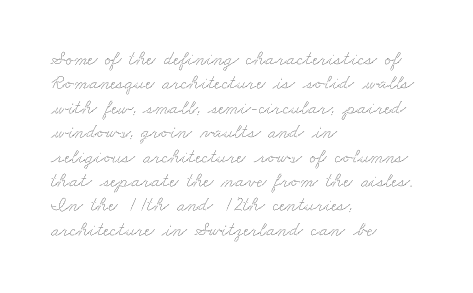
{"underline": "no", "align": "left", "line_spacing_ratio": 1.22, "letter_spacing": "normal", "letter_spacing_em": 0.0, "glyph_px": 20}
